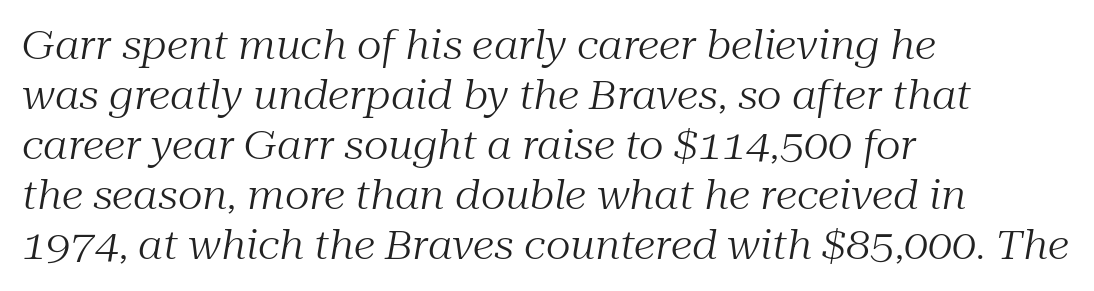
Nothing heavy about these letters — not bold at all. A typesetter would call this proportional, since set widths differ per character. This is oblique type, the kind used for emphasis or titles. How would I describe the line gaps? Plain and ordinary. Bare-footed words on every line. Notice how the passage keeps a crisp vertical edge on the left only.
